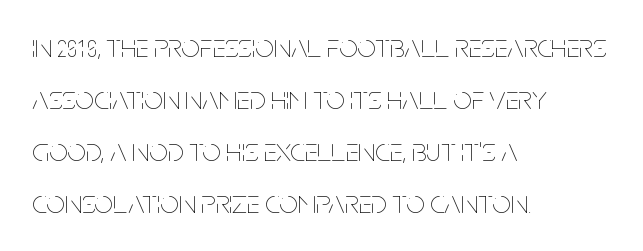
{"italic": "no", "bold": "no", "weight": "thin", "width": "condensed", "stroke_contrast": "low", "x_height": "large", "monospaced": "no", "underline": "no", "align": "left", "line_spacing": "normal", "line_spacing_ratio": 1.58, "letter_spacing": "normal", "letter_spacing_em": 0.0, "glyph_px": 33}
